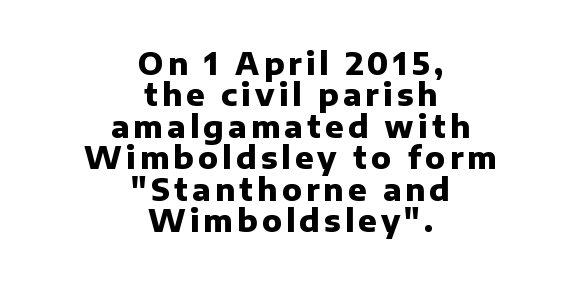
You could not count columns in this text — the font is proportionally spaced. Are there feet on the stems? There aren't — it's a sans. If you measured baseline to baseline, you'd find a short distance. Typographic density is high because the face is bold.
